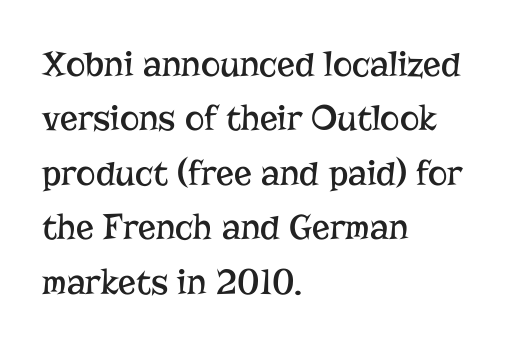
The face looks like a standard text weight, possibly lighter. Nobody drew a line under any word here. Posture: upright roman. Stroke terminals: seriffed. Do the characters align in a grid? No, the font is proportional. Left-aligned paragraph, ragged on the right.
